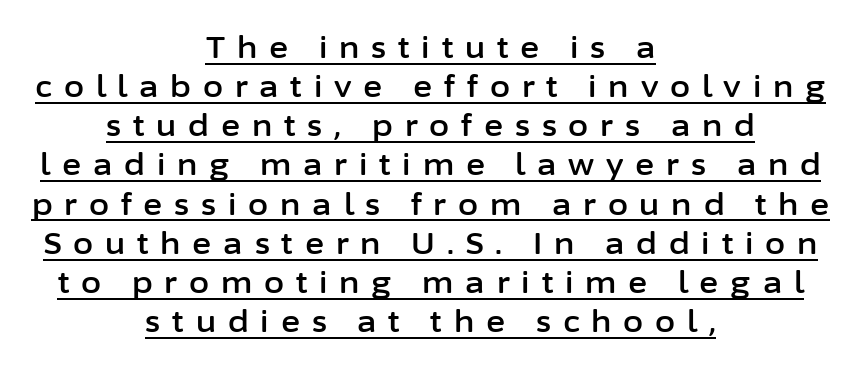
Do the characters align in a grid? No, the font is proportional. Every character sits straight up, as roman type does. Tracking value appears strongly positive — letters spread wide. The rows are spaced the way most documents space them.
